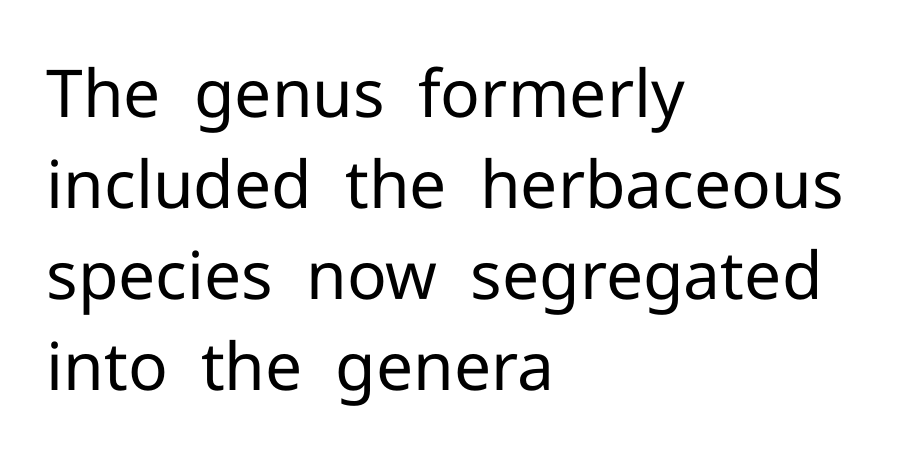
Q: Is the text bold? A: No.
Q: Is the text italic (slanted)? A: No, it is upright.
Q: Is the typeface a serif or a sans-serif typeface? A: Sans-serif.
Q: Is the text underlined? A: No.
Q: How is the paragraph aligned? A: Left-aligned.
Q: Is the spacing between letters normal or unusually wide? A: Normal.
Q: Is the spacing between lines tight, normal or loose? A: Normal.
Q: Width (condensed, normal, or wide)? A: Normal.
Q: Stroke contrast? A: Low.
Q: x-height? A: Medium.
Q: Monospaced? A: No.
